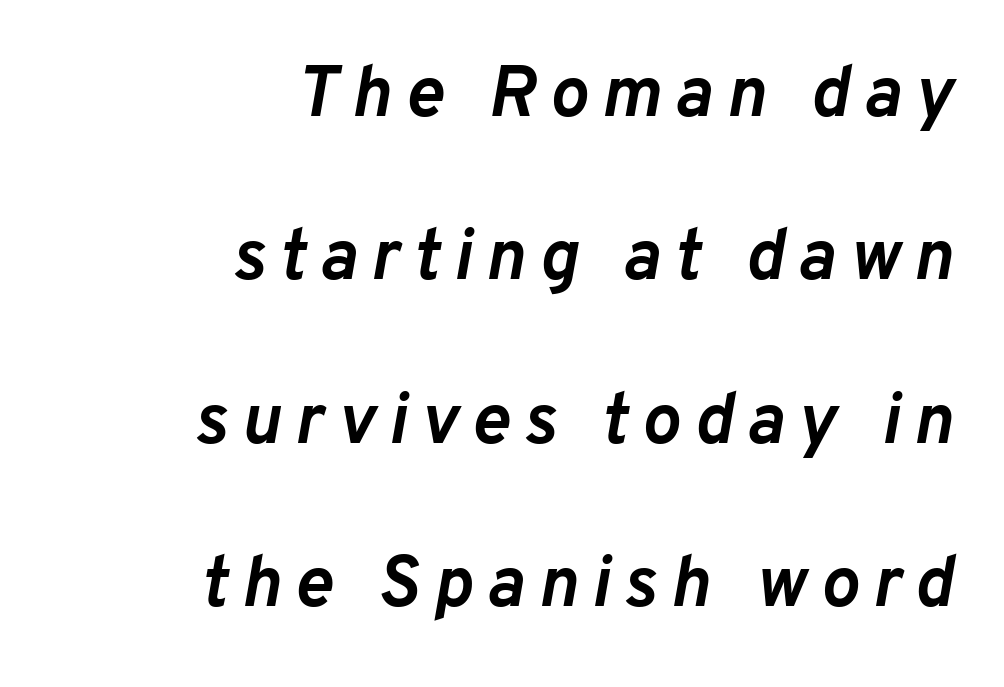
The image shows 72 px semibold type, italic (leaning right); set right-aligned, loose line spacing (2.27x), not underlined; low stroke contrast and a medium x-height.
